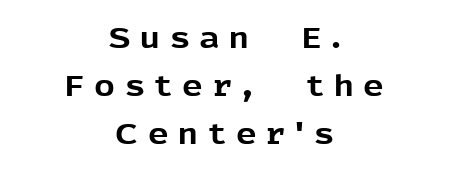
{"serif": "no", "italic": "no", "bold": "yes", "weight": "bold", "width": "normal", "x_height": "medium", "monospaced": "no", "underline": "no", "align": "center", "line_spacing": "normal", "line_spacing_ratio": 1.65, "letter_spacing": "wide", "letter_spacing_em": 0.33, "glyph_px": 29}
